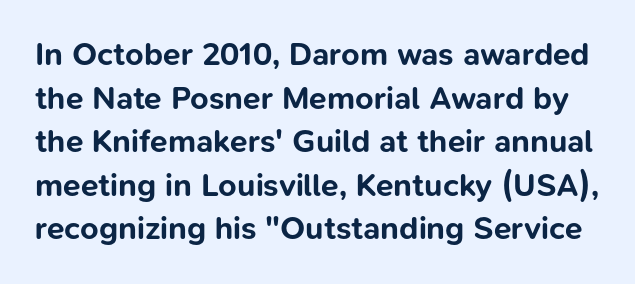
Q: Is the text bold? A: Yes.
Q: Is the text italic (slanted)? A: No, it is upright.
Q: Is the typeface a serif or a sans-serif typeface? A: Sans-serif.
Q: Is the text underlined? A: No.
Q: Is the spacing between letters normal or unusually wide? A: Normal.
Q: Is the spacing between lines tight, normal or loose? A: Normal.
Q: Width (condensed, normal, or wide)? A: Normal.
Q: Stroke contrast? A: Low.
Q: x-height? A: Medium.
Q: Monospaced? A: No.
